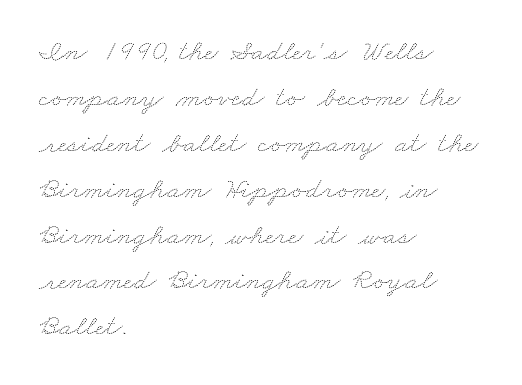
Q: Is the text bold? A: No.
Q: Is the text underlined? A: No.
Q: How is the paragraph aligned? A: Left-aligned.
Q: Is the spacing between letters normal or unusually wide? A: Normal.
Q: Is the spacing between lines tight, normal or loose? A: Normal.
Q: Width (condensed, normal, or wide)? A: Wide.
Q: Stroke contrast? A: Medium.
Q: x-height? A: Small.
Q: Monospaced? A: No.
